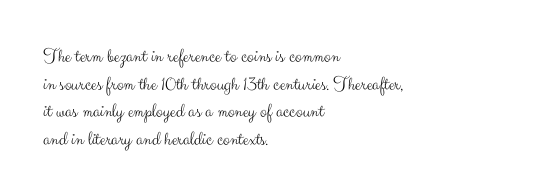
{"bold": "no", "underline": "no", "align": "left", "line_spacing": "normal", "line_spacing_ratio": 1.38, "letter_spacing": "normal", "letter_spacing_em": 0.0, "glyph_px": 20}
